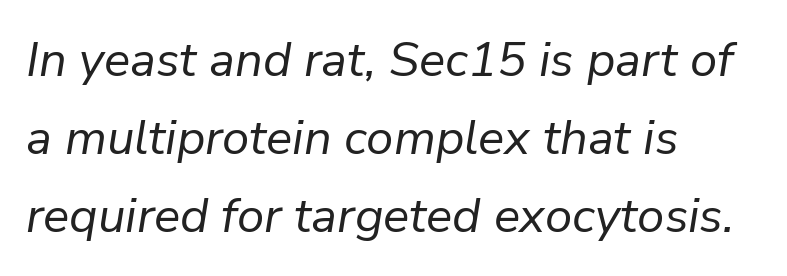
The image shows 49 px regular-weight type, italic (leaning right); set left-aligned, normal line spacing (1.59x), normal letter spacing, not underlined; low stroke contrast and a medium x-height.
